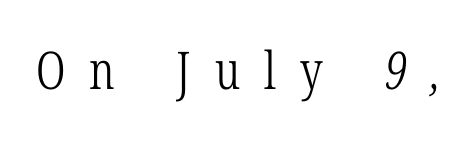
Q: Is the text bold? A: No.
Q: Is the typeface a serif or a sans-serif typeface? A: Serif.
Q: Is the text underlined? A: No.
Q: Is the spacing between letters normal or unusually wide? A: Unusually wide.
Q: Width (condensed, normal, or wide)? A: Condensed.
Q: Stroke contrast? A: Low.
Q: x-height? A: Medium.
Q: Monospaced? A: No.
